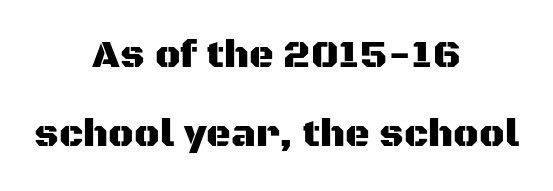
The image shows 38 px sans-serif type, upright; set centered, loose line spacing (2.07x), normal letter spacing, not underlined; medium stroke contrast and a large x-height.
